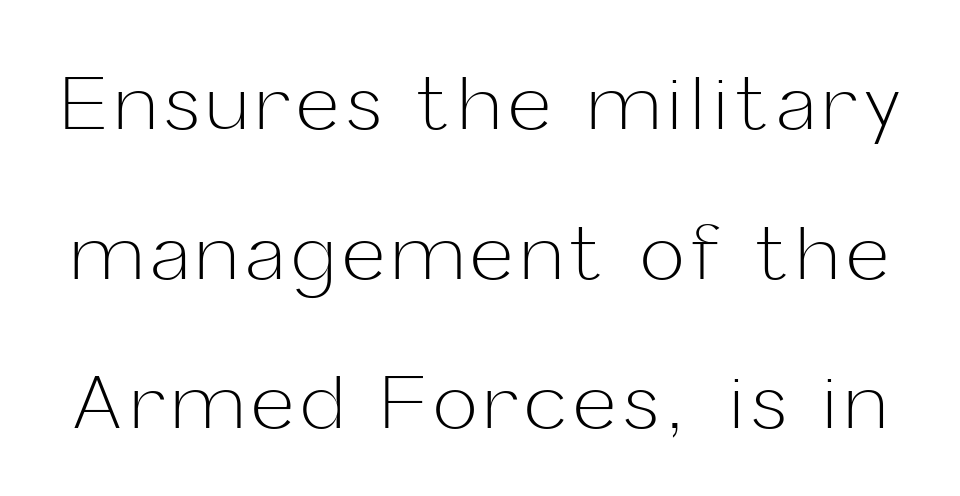
You can tell it's not italic because the verticals are truly vertical. A quiet, ordinary-to-light weight characterises the typeface. A great deal of white space separates one row of letters from the next. The font family rendered here belongs to the sans-serif group. Varying glyph widths throughout — classic text-font behaviour. A bare baseline throughout the passage.
